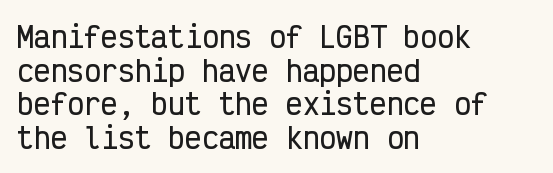
{"serif": "no", "italic": "no", "width": "condensed", "stroke_contrast": "low", "x_height": "medium", "monospaced": "yes", "underline": "no", "align": "left", "line_spacing_ratio": 1.2, "letter_spacing": "normal", "letter_spacing_em": 0.0, "glyph_px": 28}
